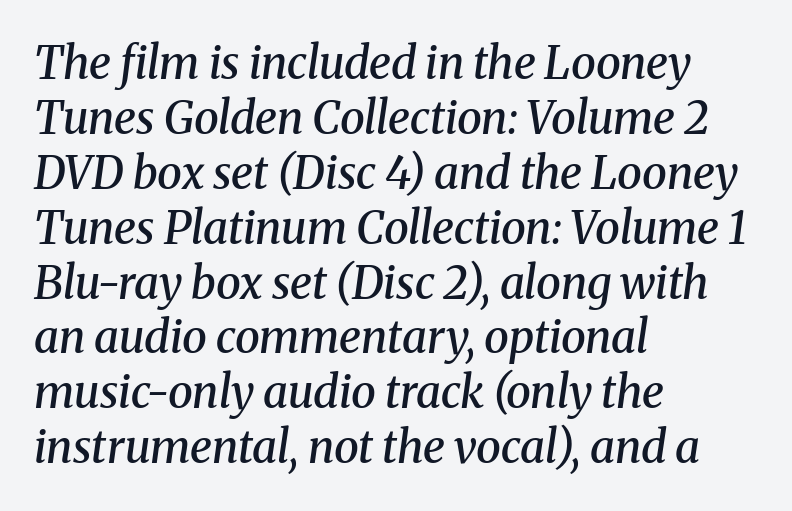
The image shows 45 px semibold serif type, italic (leaning right); set left-aligned, line spacing 1.22x, normal letter spacing, not underlined; medium stroke contrast and a medium x-height.
